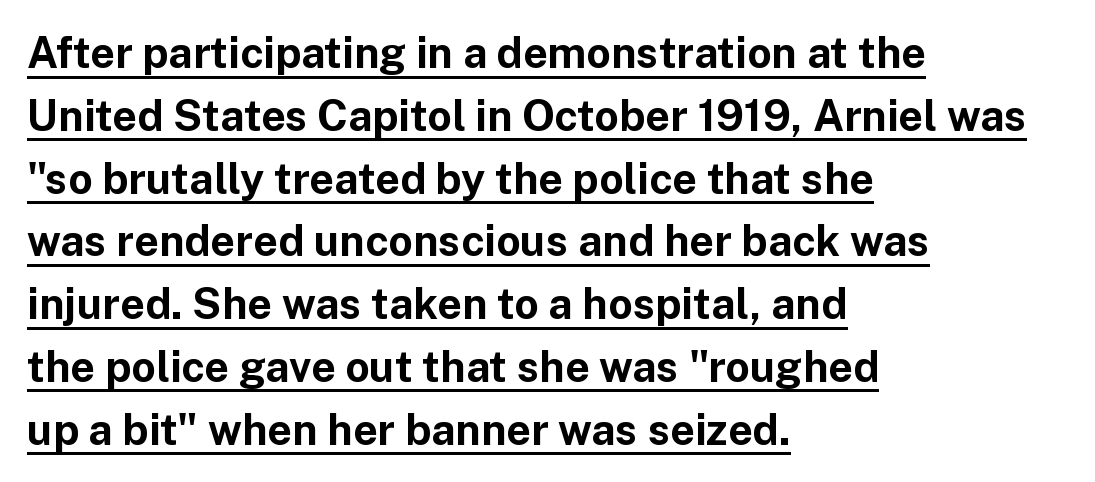
Q: Is the text bold? A: Yes.
Q: Is the text italic (slanted)? A: No, it is upright.
Q: Is the typeface a serif or a sans-serif typeface? A: Sans-serif.
Q: Is the text underlined? A: Yes.
Q: How is the paragraph aligned? A: Left-aligned.
Q: Is the spacing between letters normal or unusually wide? A: Normal.
Q: Is the spacing between lines tight, normal or loose? A: Normal.
Q: Width (condensed, normal, or wide)? A: Normal.
Q: Stroke contrast? A: Low.
Q: x-height? A: Medium.
Q: Monospaced? A: No.
